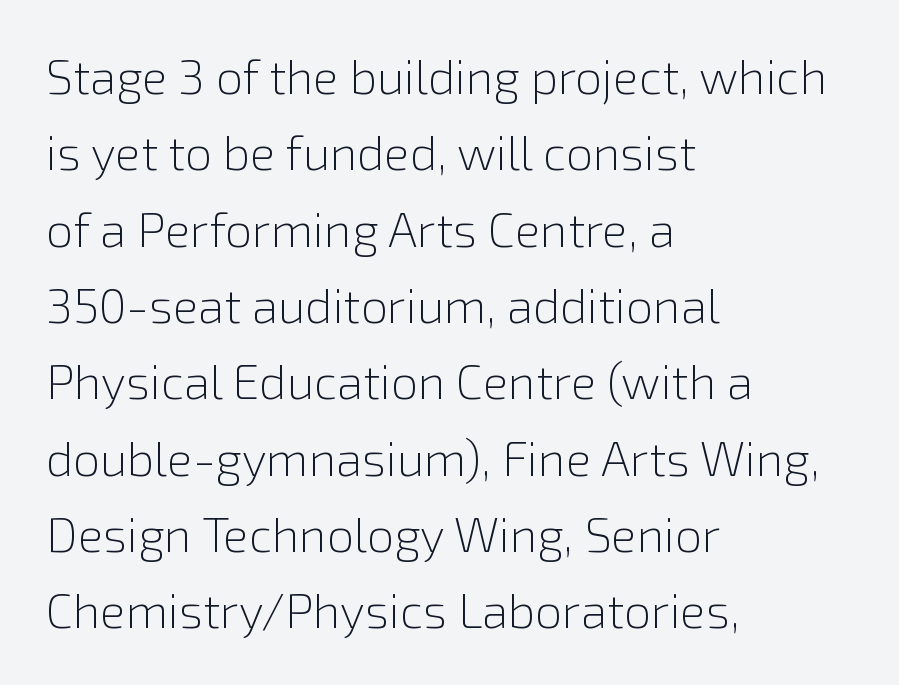
The image shows 48 px light sans-serif type, upright; set left-aligned, normal line spacing (1.59x), normal letter spacing, not underlined; a medium x-height.
